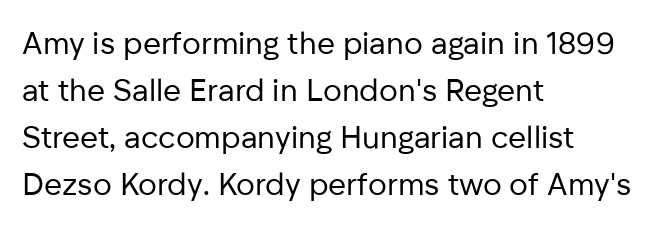
{"serif": "no", "italic": "no", "bold": "no", "weight": "regular", "width": "normal", "stroke_contrast": "low", "x_height": "medium", "monospaced": "no", "underline": "no", "align": "left", "line_spacing": "normal", "line_spacing_ratio": 1.52, "letter_spacing": "normal", "letter_spacing_em": 0.0, "glyph_px": 31}
